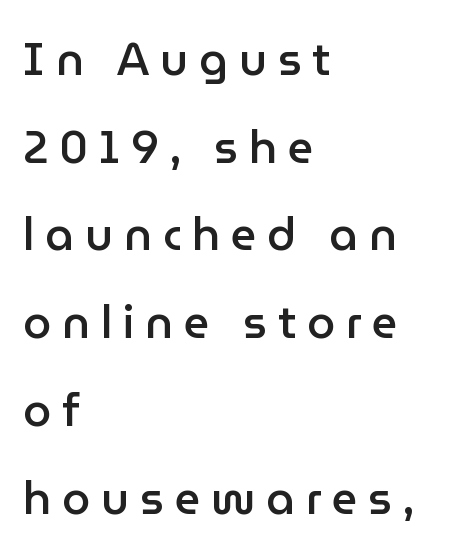
The image shows 45 px semibold sans-serif type, upright; set left-aligned, loose line spacing (1.95x), unusually wide letter spacing (+0.24 em), not underlined; low stroke contrast and a medium x-height.
